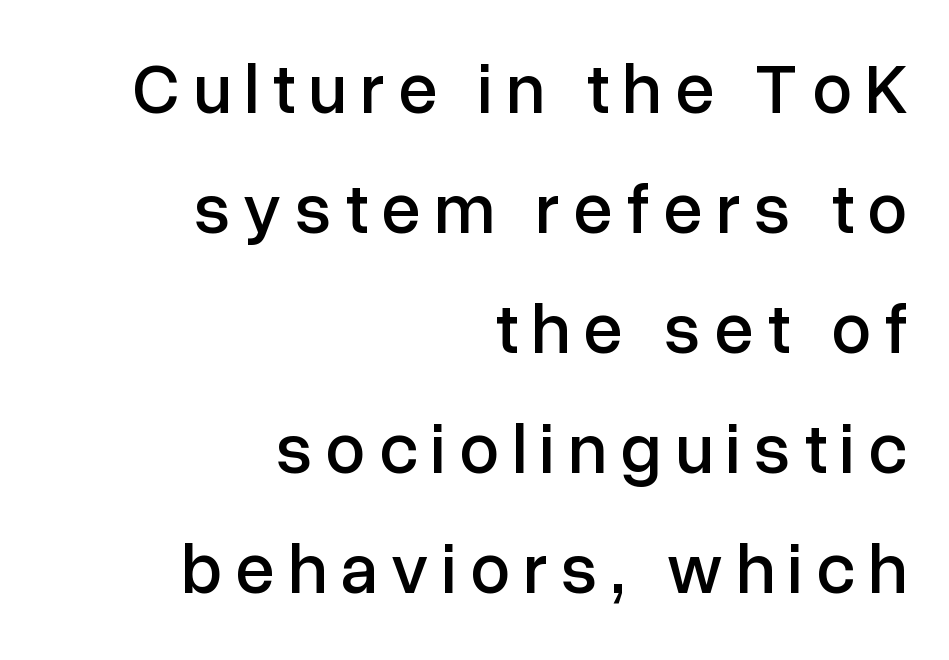
The image shows 71 px sans-serif type, upright; set right-aligned, normal line spacing (1.69x), not underlined; low stroke contrast and a medium x-height.
